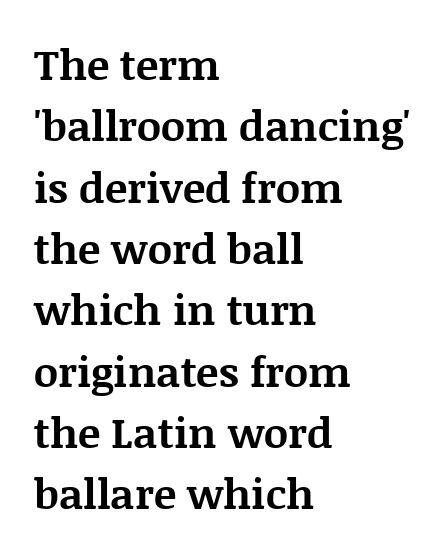
Q: Is the text bold? A: Yes.
Q: Is the text italic (slanted)? A: No, it is upright.
Q: Is the typeface a serif or a sans-serif typeface? A: Serif.
Q: Is the text underlined? A: No.
Q: How is the paragraph aligned? A: Left-aligned.
Q: Is the spacing between letters normal or unusually wide? A: Normal.
Q: Is the spacing between lines tight, normal or loose? A: Normal.
Q: Width (condensed, normal, or wide)? A: Normal.
Q: Stroke contrast? A: Medium.
Q: x-height? A: Large.
Q: Monospaced? A: No.
